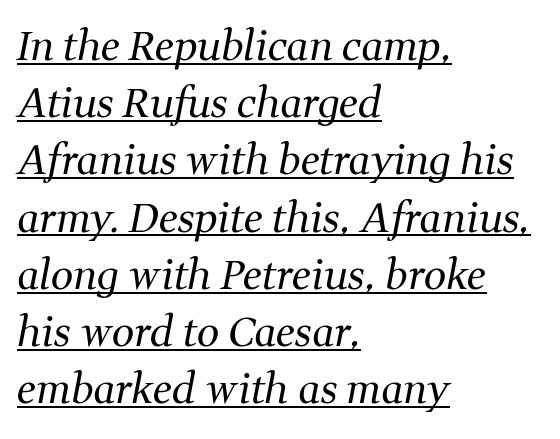
The lines sit at an ordinary, default distance from one another. The paragraph shown leans on its left margin. Beneath each row of characters lies a ruled line. Old-style or modern, the face here clearly has serifs.
